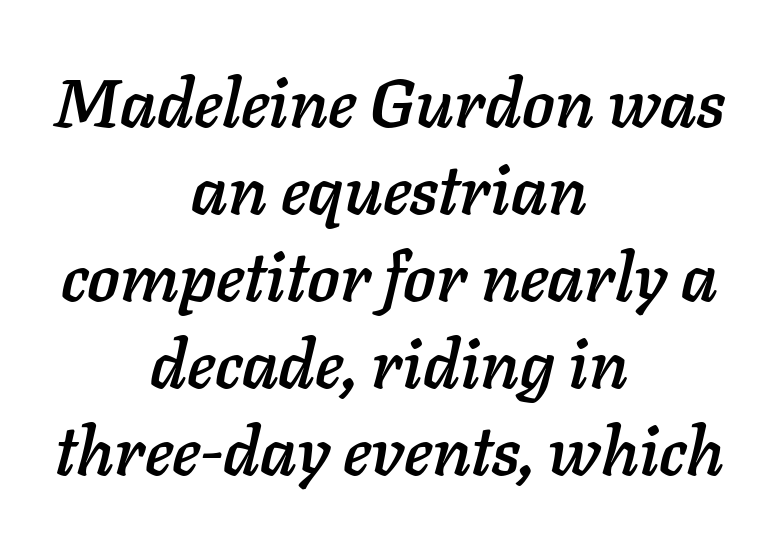
Q: Is the text italic (slanted)? A: Yes, it leans right by about 11 degrees.
Q: Is the text underlined? A: No.
Q: How is the paragraph aligned? A: Centered.
Q: Is the spacing between letters normal or unusually wide? A: Normal.
Q: Is the spacing between lines tight, normal or loose? A: Normal.
Q: Width (condensed, normal, or wide)? A: Normal.
Q: Stroke contrast? A: Low.
Q: x-height? A: Medium.
Q: Monospaced? A: No.
